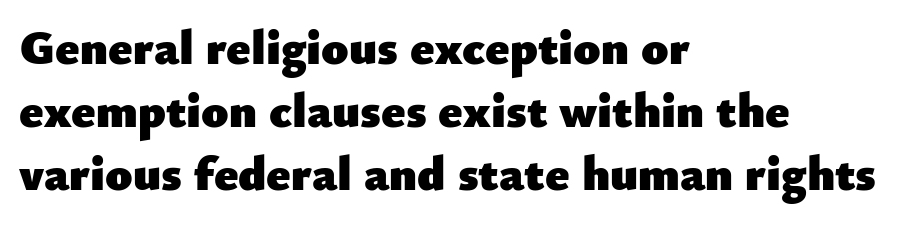
Q: Is the text bold? A: Yes.
Q: Is the text italic (slanted)? A: No, it is upright.
Q: Is the typeface a serif or a sans-serif typeface? A: Sans-serif.
Q: Is the text underlined? A: No.
Q: How is the paragraph aligned? A: Left-aligned.
Q: Is the spacing between letters normal or unusually wide? A: Normal.
Q: Is the spacing between lines tight, normal or loose? A: Normal.
Q: Width (condensed, normal, or wide)? A: Normal.
Q: Stroke contrast? A: Low.
Q: x-height? A: Small.
Q: Monospaced? A: No.
